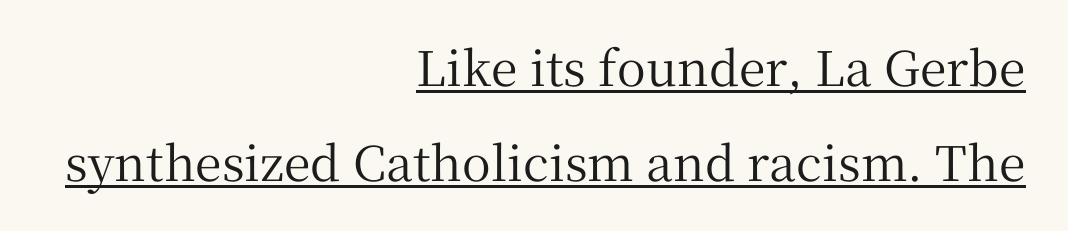
Old-style or modern, the face here clearly has serifs. You can tell it's not italic because the verticals are truly vertical. Leading: increased. These lines are rendered in a variable-pitch font. Decoration check: the copy is underlined. This rendering leaves character spacing at its baseline value.
